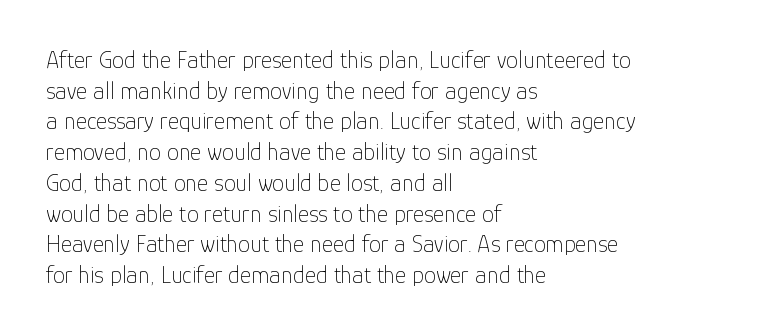
{"italic": "no", "bold": "no", "underline": "no", "align": "left", "line_spacing": "normal", "line_spacing_ratio": 1.28, "letter_spacing": "normal", "letter_spacing_em": 0.0, "glyph_px": 24}
